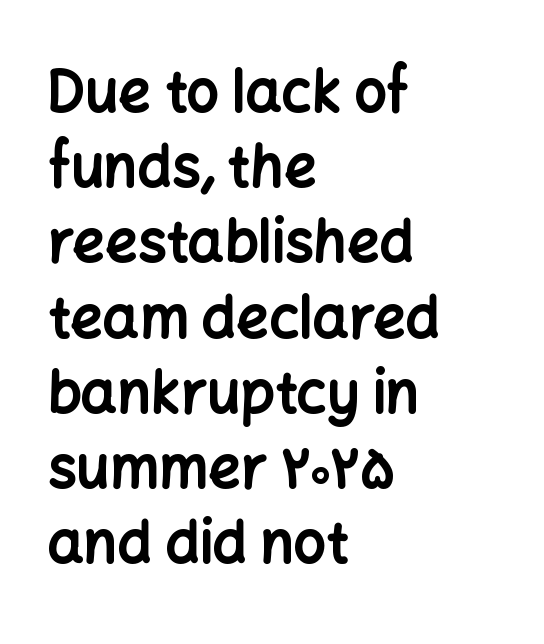
The paragraph shown leans on its left margin. Type without underlining. Interline gaps are of average width in this sample. You can tell from the bare stems that sans-serif type was used. The rendering uses natural spacing where letterforms have individual widths.
